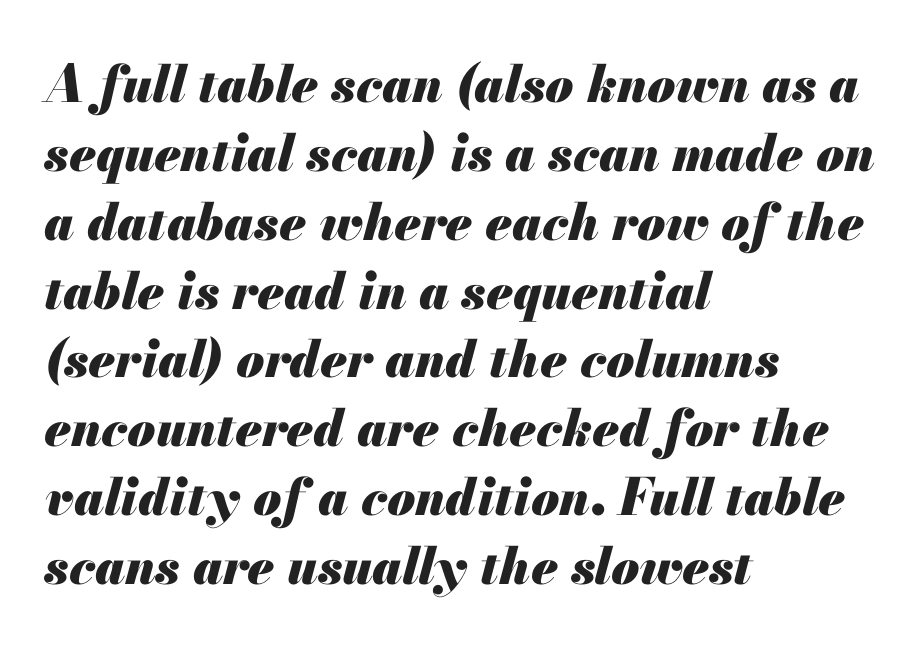
The image shows 51 px heavy type, italic (leaning right); set left-aligned, normal line spacing (1.35x), normal letter spacing, not underlined; medium stroke contrast and a small x-height.
